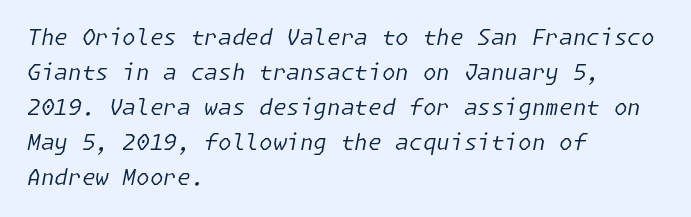
{"italic": "yes", "lean": "right", "slant_degrees": 11, "bold": "no", "underline": "no", "align": "left", "line_spacing": "normal", "line_spacing_ratio": 1.59, "letter_spacing": "normal", "letter_spacing_em": 0.0, "glyph_px": 22}
